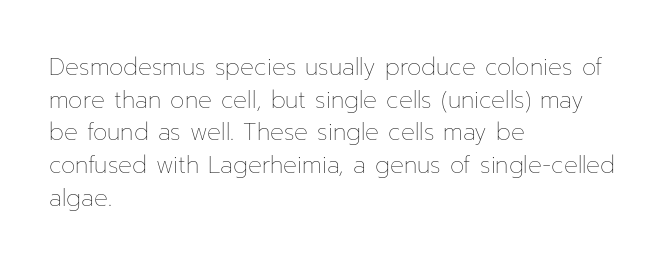
Characters follow at the spacing the type designer built in. The letterforms sit at book weight or below. Rendered with straight, roman letterforms. The rows are spaced the way most documents space them. The strip under each line holds only bare page.
